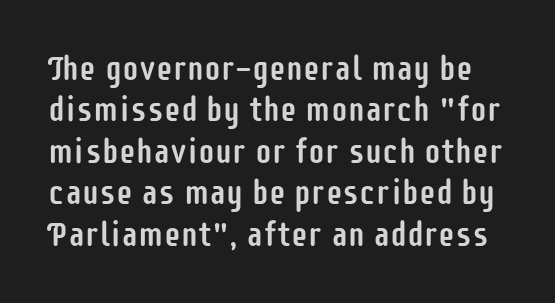
The image shows 34 px condensed sans-serif type, upright; set line spacing 1.22x, normal letter spacing, not underlined; low stroke contrast and a large x-height.
